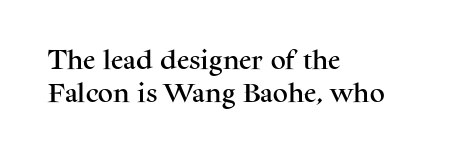
The image shows 21 px text type, upright; set left-aligned, normal line spacing (1.59x), normal letter spacing, not underlined.
